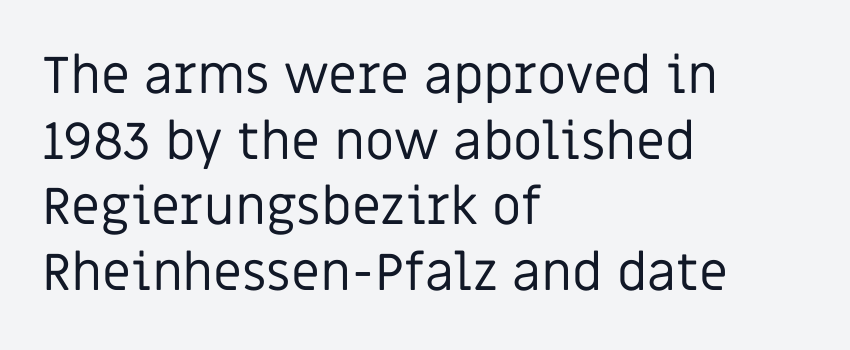
Q: Is the text bold? A: No.
Q: Is the text italic (slanted)? A: No, it is upright.
Q: Is the typeface a serif or a sans-serif typeface? A: Sans-serif.
Q: Is the text underlined? A: No.
Q: How is the paragraph aligned? A: Left-aligned.
Q: Is the spacing between letters normal or unusually wide? A: Normal.
Q: Is the spacing between lines tight, normal or loose? A: Normal.
Q: Width (condensed, normal, or wide)? A: Normal.
Q: Stroke contrast? A: Low.
Q: x-height? A: Large.
Q: Monospaced? A: No.
